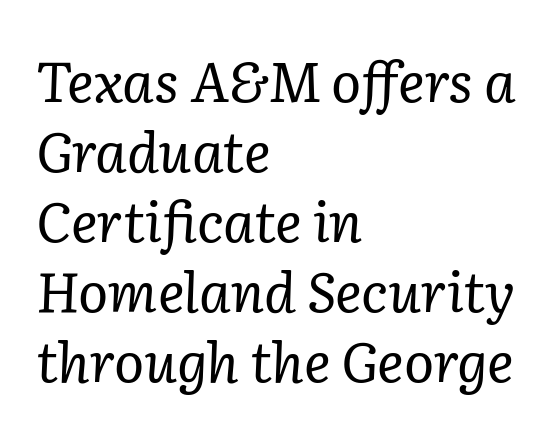
Q: Is the text bold? A: No.
Q: Is the text italic (slanted)? A: Yes, it leans right by about 2 degrees.
Q: Is the typeface a serif or a sans-serif typeface? A: Serif.
Q: Is the text underlined? A: No.
Q: How is the paragraph aligned? A: Left-aligned.
Q: Is the spacing between letters normal or unusually wide? A: Normal.
Q: Is the spacing between lines tight, normal or loose? A: Normal.
Q: Width (condensed, normal, or wide)? A: Normal.
Q: Stroke contrast? A: Low.
Q: x-height? A: Medium.
Q: Monospaced? A: No.
